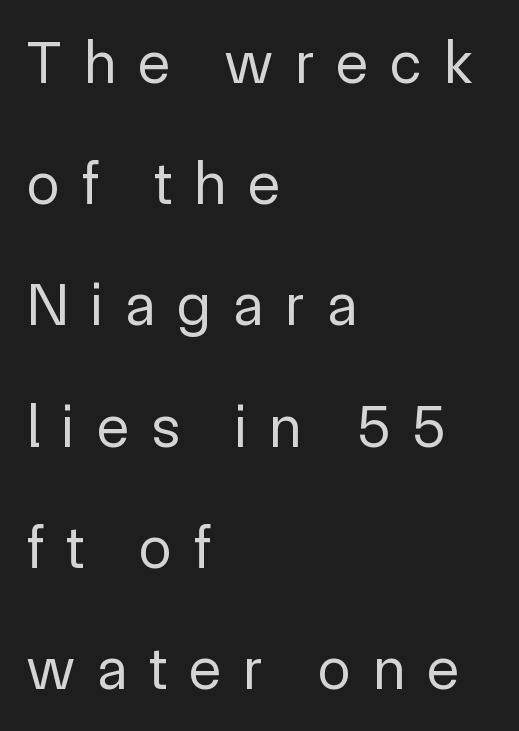
{"serif": "no", "italic": "no", "bold": "no", "weight": "regular", "width": "normal", "x_height": "medium", "monospaced": "no", "underline": "no", "align": "left", "line_spacing": "loose", "line_spacing_ratio": 2.02, "letter_spacing": "wide", "letter_spacing_em": 0.37, "glyph_px": 60}
